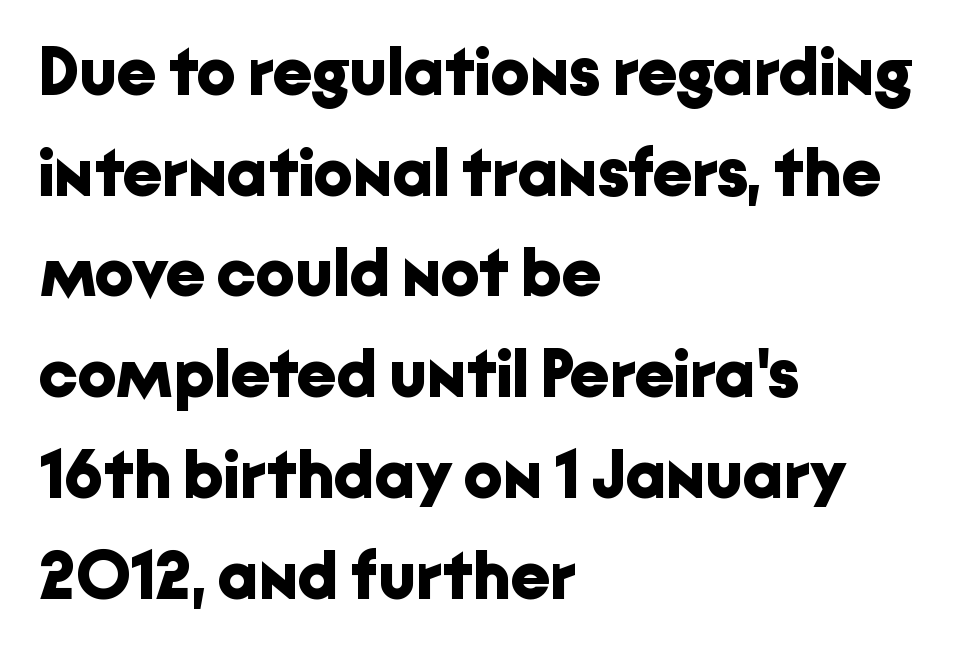
{"serif": "no", "italic": "no", "bold": "yes", "weight": "bold", "width": "normal", "stroke_contrast": "low", "x_height": "medium", "monospaced": "no", "underline": "no", "align": "left", "line_spacing": "normal", "line_spacing_ratio": 1.46, "letter_spacing": "normal", "letter_spacing_em": 0.0, "glyph_px": 69}
